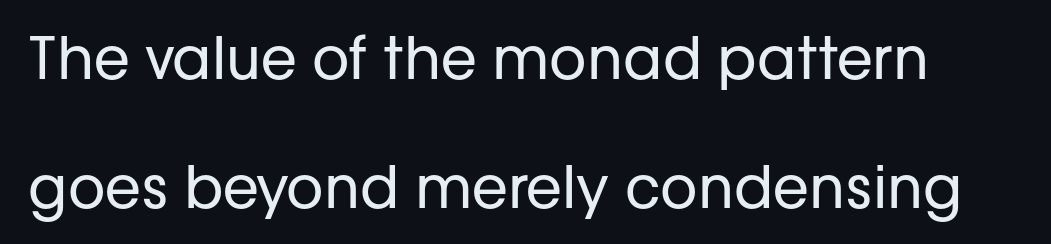
Q: Is the text bold? A: No.
Q: Is the text italic (slanted)? A: No, it is upright.
Q: Is the typeface a serif or a sans-serif typeface? A: Sans-serif.
Q: Is the text underlined? A: No.
Q: Is the spacing between letters normal or unusually wide? A: Normal.
Q: Is the spacing between lines tight, normal or loose? A: Loose.
Q: Width (condensed, normal, or wide)? A: Normal.
Q: Stroke contrast? A: Low.
Q: x-height? A: Medium.
Q: Monospaced? A: No.
